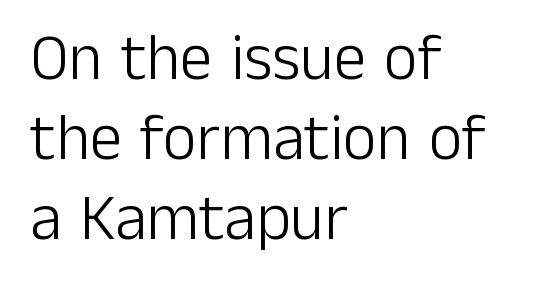
Q: Is the text bold? A: No.
Q: Is the text italic (slanted)? A: No, it is upright.
Q: Is the typeface a serif or a sans-serif typeface? A: Sans-serif.
Q: Is the text underlined? A: No.
Q: How is the paragraph aligned? A: Left-aligned.
Q: Is the spacing between letters normal or unusually wide? A: Normal.
Q: Width (condensed, normal, or wide)? A: Normal.
Q: Stroke contrast? A: Low.
Q: x-height? A: Medium.
Q: Monospaced? A: No.
